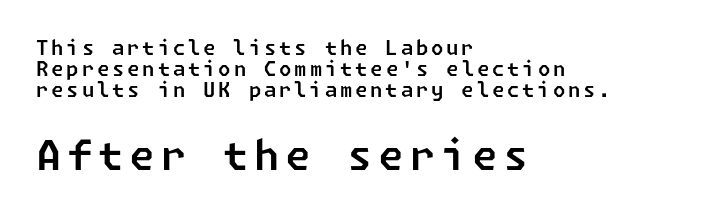
In terms of letterform style, serifs are entirely absent. If you drew a ruler down the left edge, every line would touch it. This sample trades vertical openness for compactness between lines. Typesetter's note — lower block bumped up in size, upper block left smaller. Nobody drew a line under any word here.
